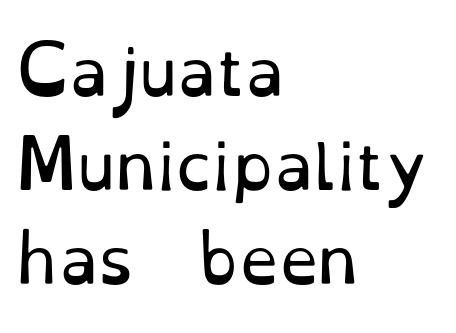
The rendering anchors every line to the left-hand side. The horizontal fit of the characters is conventional and even. Stem width sits at or under what a default text font uses.
